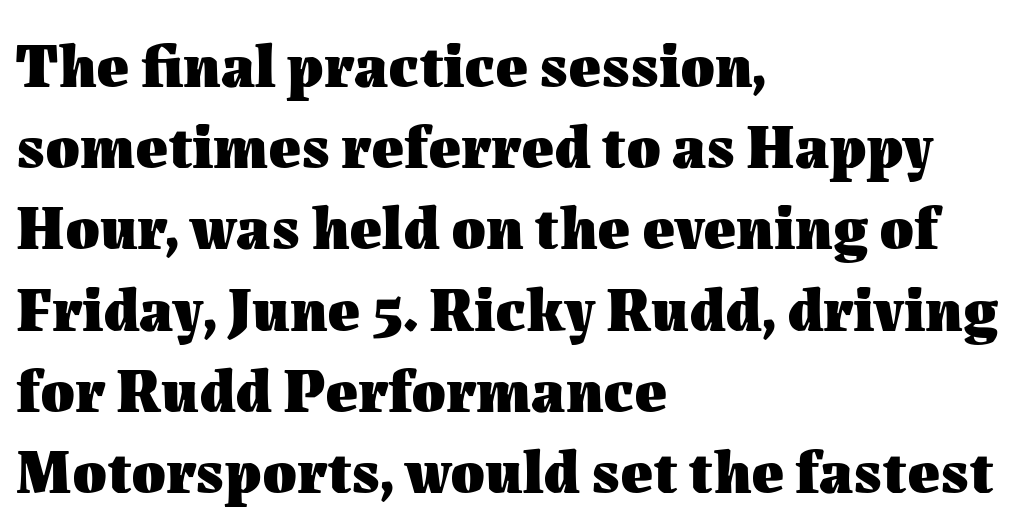
The image shows 62 px heavy type, upright; set left-aligned, normal line spacing (1.31x), normal letter spacing, not underlined; medium stroke contrast and a medium x-height.
